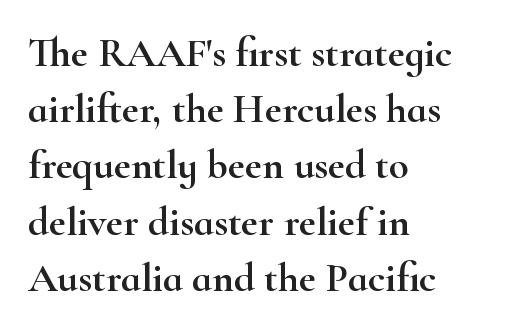
This sample uses a serif face. Nothing unusual about the tracking: characters are spaced as the font intends. The zone under the glyphs is completely vacant. The axis of the letterforms is exactly vertical. Spacing verdict: proportional, widths tailored to each character. Line spacing here is normal.
